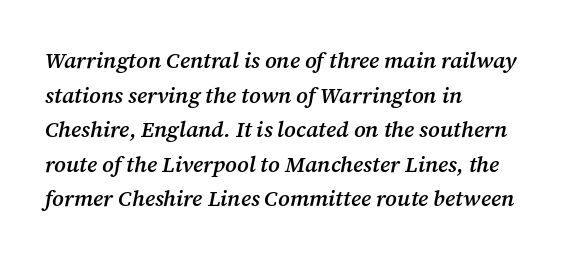
The paragraph has a hard left edge and a soft right edge. Weight: semibold (demi). Slanted lettering throughout. The face used here is rendered with its standard letterfit. The zone under the glyphs is completely vacant.
